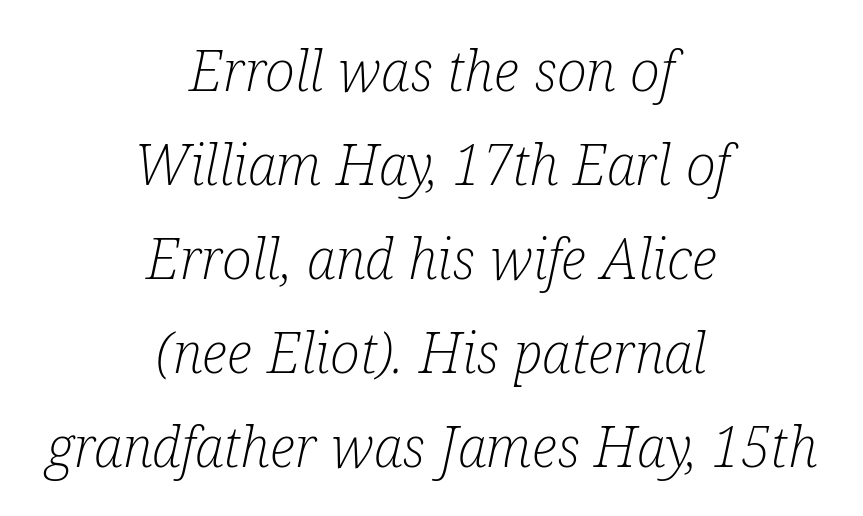
Q: Is the text bold? A: No.
Q: Is the text italic (slanted)? A: Yes, it leans right by about 12 degrees.
Q: Is the typeface a serif or a sans-serif typeface? A: Serif.
Q: Is the text underlined? A: No.
Q: How is the paragraph aligned? A: Centered.
Q: Is the spacing between letters normal or unusually wide? A: Normal.
Q: Is the spacing between lines tight, normal or loose? A: Normal.
Q: Width (condensed, normal, or wide)? A: Condensed.
Q: Stroke contrast? A: Low.
Q: x-height? A: Medium.
Q: Monospaced? A: No.
